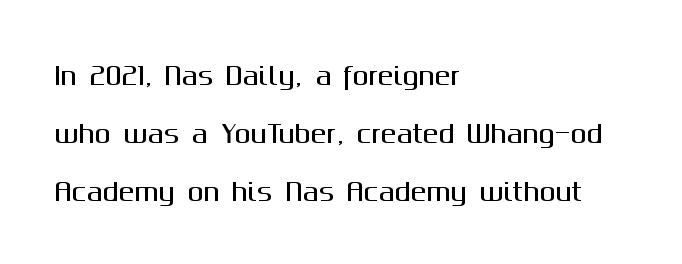
Each line starts at the same left margin while the right side varies. Inter-character spacing is left at the font's built-in metrics. Plain, unruled lines of type. Widely set lines give the paragraph a tall, airy silhouette.
